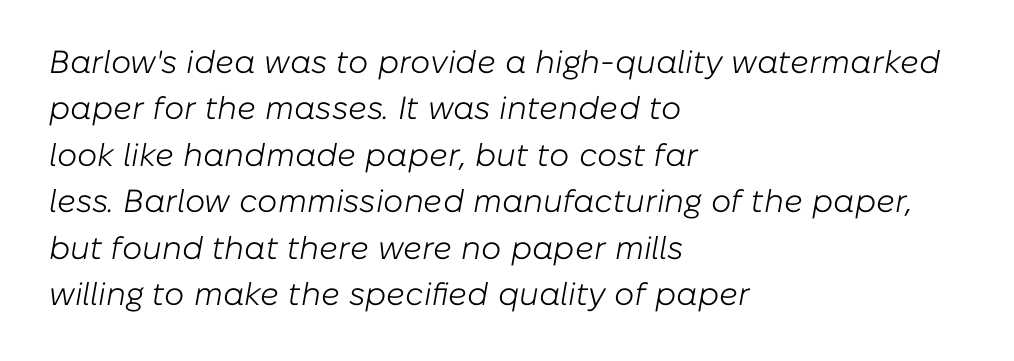
This reads as an unemphasized weight, regular at the heaviest. The typography opts for an oblique posture over an upright one. A typesetter would call this leading conventional body-copy spacing. Caption: multi-line text, flush left, ragged right. The passage shown is typed in a proportional face where columns would drift.
